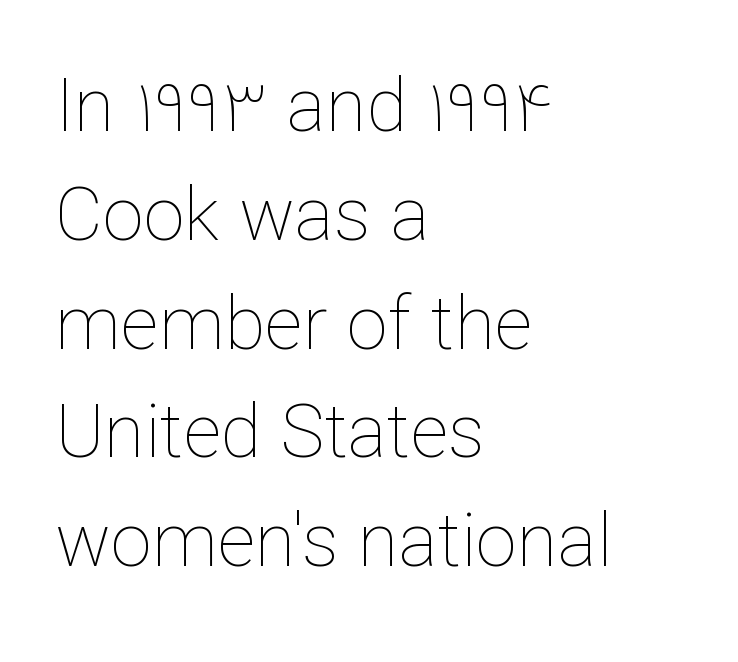
The image shows 74 px thin type, upright; set left-aligned, normal line spacing (1.47x), normal letter spacing, not underlined; low stroke contrast and a medium x-height.
